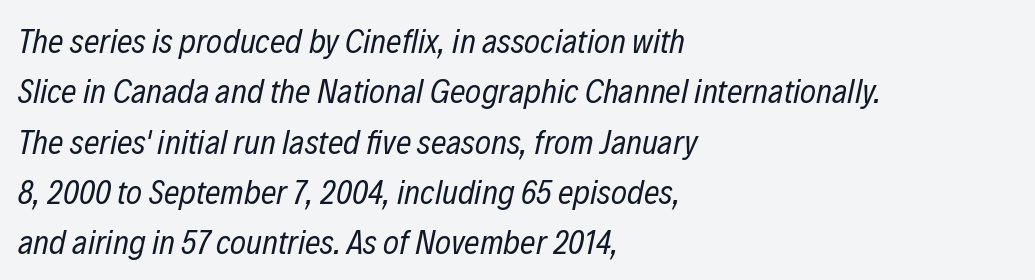
{"italic": "yes", "lean": "right", "slant_degrees": 12, "bold": "no", "weight": "regular", "width": "condensed", "stroke_contrast": "low", "x_height": "medium", "monospaced": "no", "underline": "no", "align": "left", "line_spacing": "normal", "line_spacing_ratio": 1.48, "letter_spacing": "normal", "letter_spacing_em": 0.0, "glyph_px": 34}
